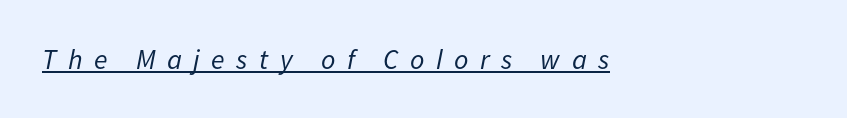
The words here are underlined. One-word summary of the alignment: left. The letters advance in unequal steps, a hallmark of proportional type. There is plenty of visible air inserted between adjacent glyphs. The letterforms sit at book weight or below.
